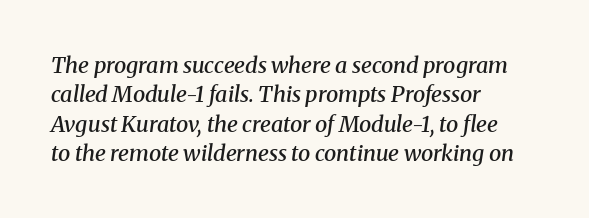
Q: Is the text bold? A: Semi-bold.
Q: Is the text italic (slanted)? A: Yes, it leans right by about 8 degrees.
Q: Is the text underlined? A: No.
Q: How is the paragraph aligned? A: Left-aligned.
Q: Is the spacing between letters normal or unusually wide? A: Normal.
Q: Is the spacing between lines tight, normal or loose? A: Normal.
